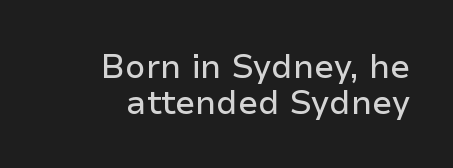
Q: Is the text italic (slanted)? A: No, it is upright.
Q: Is the typeface a serif or a sans-serif typeface? A: Sans-serif.
Q: Is the text underlined? A: No.
Q: How is the paragraph aligned? A: Right-aligned.
Q: Is the spacing between letters normal or unusually wide? A: Normal.
Q: Is the spacing between lines tight, normal or loose? A: Tight.
Q: Width (condensed, normal, or wide)? A: Normal.
Q: Stroke contrast? A: Low.
Q: x-height? A: Medium.
Q: Monospaced? A: No.
